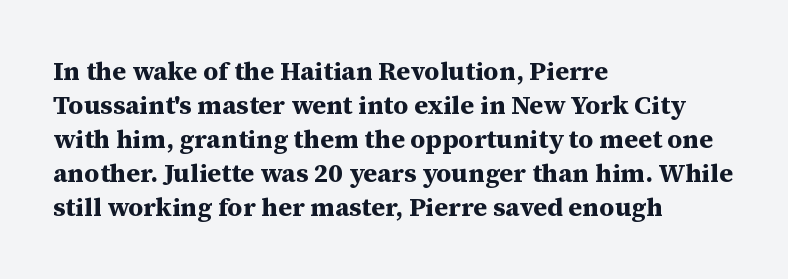
The image shows 26 px bold type, upright; set left-aligned, normal line spacing (1.31x), normal letter spacing, not underlined.
